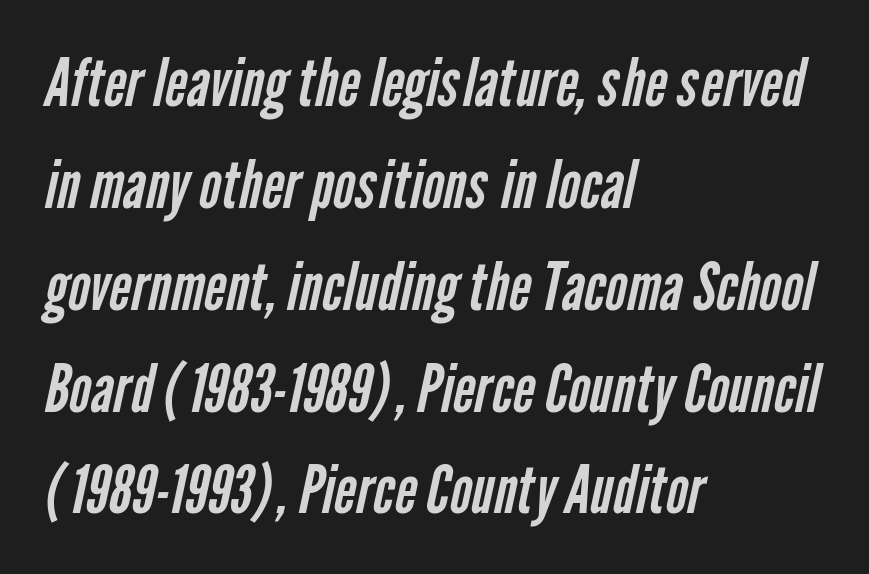
The image shows 67 px regular-weight, condensed sans-serif type; set left-aligned, normal line spacing (1.52x), normal letter spacing, not underlined; low stroke contrast and a medium x-height.
